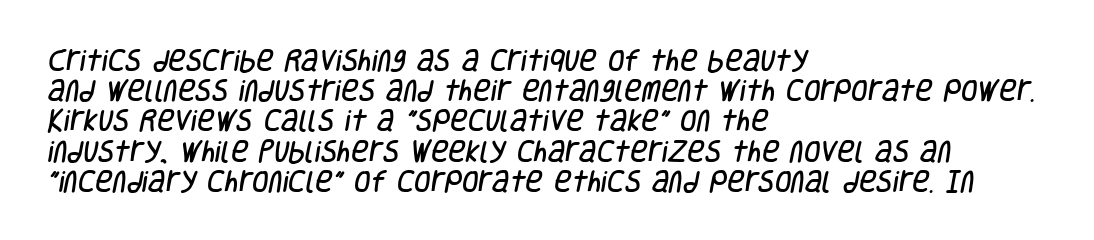
{"underline": "no", "align": "left", "line_spacing": "normal", "line_spacing_ratio": 1.26, "letter_spacing": "normal", "letter_spacing_em": 0.0, "glyph_px": 24}
